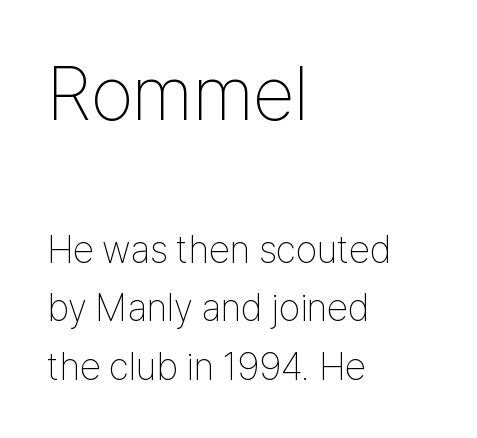
The image shows 76 px thin, condensed sans-serif type, upright; set left-aligned, normal line spacing (1.55x), normal letter spacing, not underlined; the first (top) block is 2.0x larger; low stroke contrast and a medium x-height.
